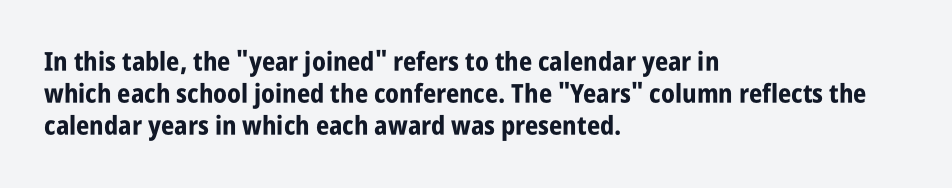
{"italic": "no", "bold": "yes", "underline": "no", "align": "left", "line_spacing_ratio": 1.23, "letter_spacing": "normal", "letter_spacing_em": 0.0, "glyph_px": 26}
